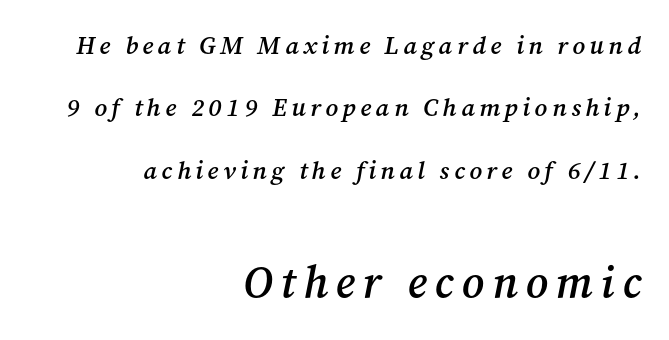
Honestly, there is no underline to notice here at all. The face used here appears at its bigger size in the lower chunk. Does the copy run flush right? Yes — the right margin is perfectly even. Widely set lines give the paragraph a tall, airy silhouette. Rendered with sloped, italic letterforms.
